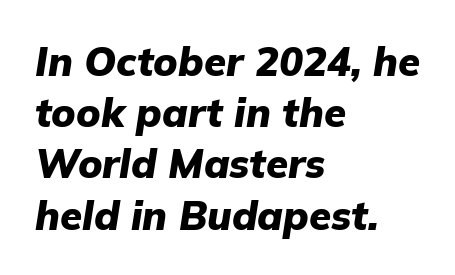
Honestly, the letter spacing is just normal — you wouldn't notice it. The lines sit at an ordinary, default distance from one another. The gap between lines stays unmarked. The paragraph has a hard left edge and a soft right edge. When letters slant like this, we call the style italic. The sample has been set heavy, in full bold.
